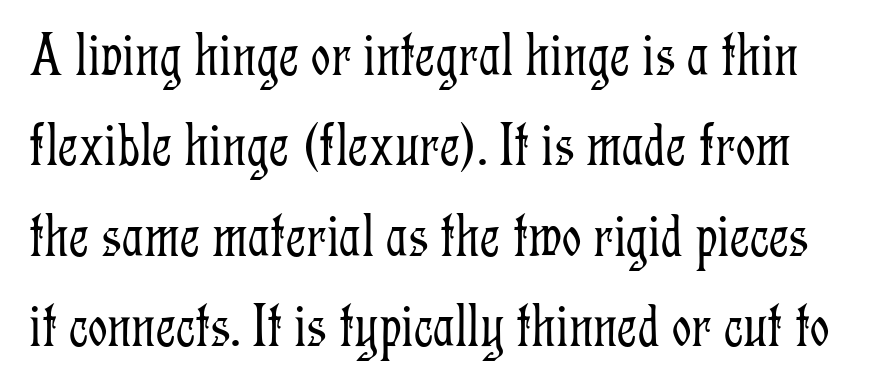
{"serif": "yes", "italic": "no", "bold": "no", "weight": "light", "width": "condensed", "stroke_contrast": "low", "x_height": "medium", "monospaced": "no", "underline": "no", "line_spacing": "normal", "line_spacing_ratio": 1.48, "letter_spacing": "normal", "letter_spacing_em": 0.0, "glyph_px": 61}
